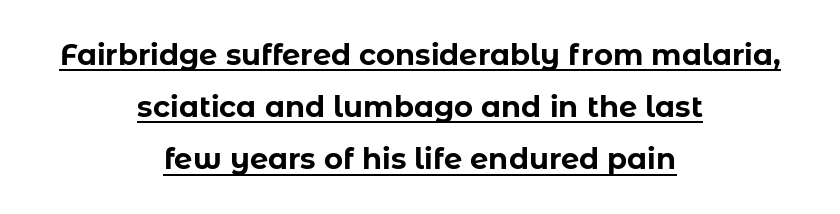
Q: Is the text bold? A: Yes.
Q: Is the text italic (slanted)? A: No, it is upright.
Q: Is the typeface a serif or a sans-serif typeface? A: Sans-serif.
Q: Is the text underlined? A: Yes.
Q: How is the paragraph aligned? A: Centered.
Q: Is the spacing between letters normal or unusually wide? A: Normal.
Q: Width (condensed, normal, or wide)? A: Normal.
Q: Stroke contrast? A: Low.
Q: x-height? A: Medium.
Q: Monospaced? A: No.
